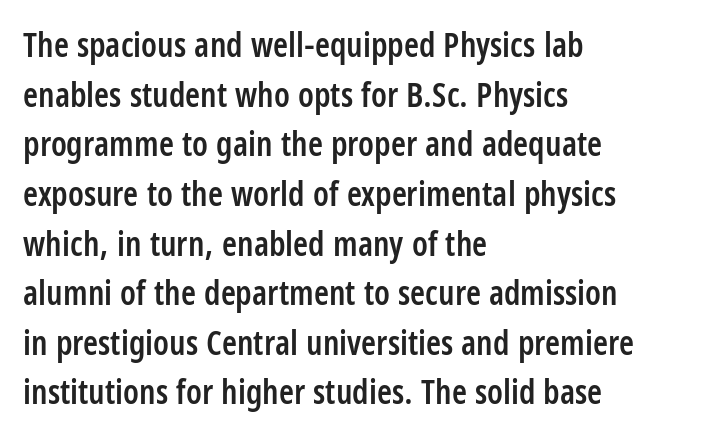
Q: Is the text bold? A: Semi-bold.
Q: Is the text italic (slanted)? A: No, it is upright.
Q: Is the typeface a serif or a sans-serif typeface? A: Sans-serif.
Q: Is the text underlined? A: No.
Q: How is the paragraph aligned? A: Left-aligned.
Q: Is the spacing between letters normal or unusually wide? A: Normal.
Q: Is the spacing between lines tight, normal or loose? A: Normal.
Q: Width (condensed, normal, or wide)? A: Condensed.
Q: Stroke contrast? A: Low.
Q: x-height? A: Large.
Q: Monospaced? A: No.
